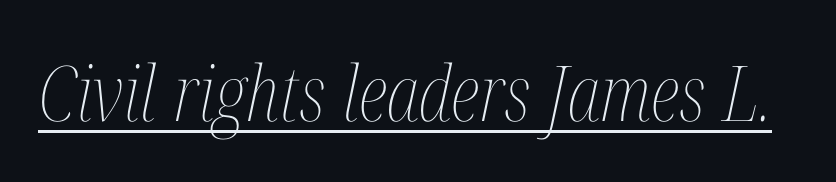
{"italic": "yes", "lean": "right", "slant_degrees": 12, "bold": "no", "weight": "thin", "width": "condensed", "stroke_contrast": "medium", "x_height": "medium", "monospaced": "no", "underline": "yes", "letter_spacing": "normal", "letter_spacing_em": 0.0, "glyph_px": 77}
